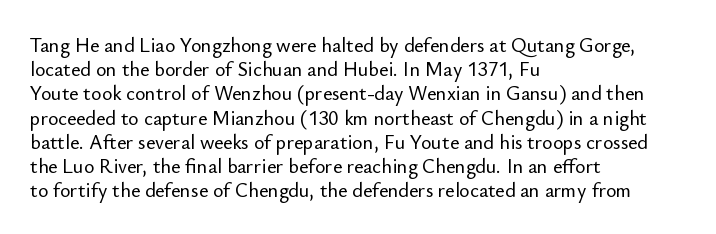
{"italic": "no", "underline": "no", "align": "left", "line_spacing_ratio": 1.21, "letter_spacing": "normal", "letter_spacing_em": 0.0, "glyph_px": 20}
